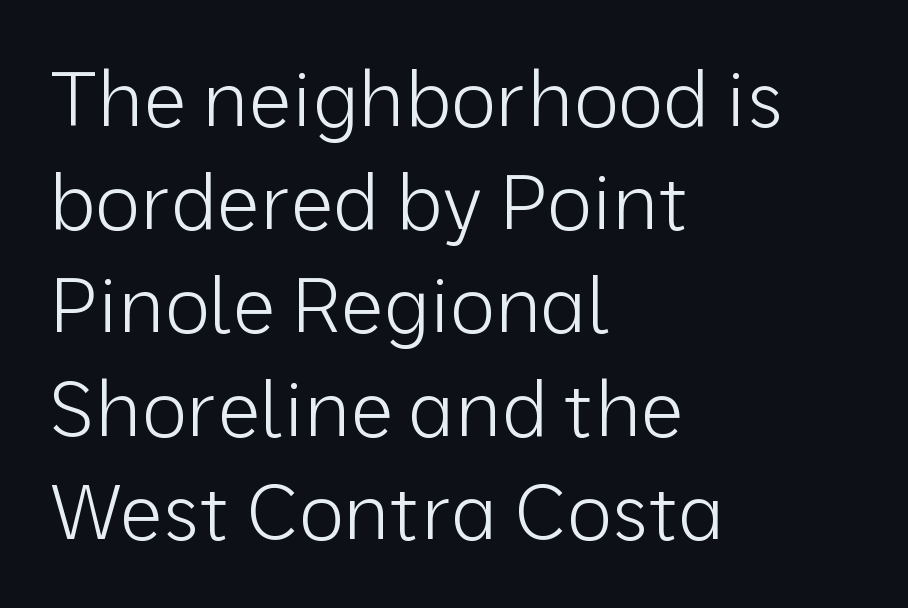
Q: Is the text bold? A: No.
Q: Is the text italic (slanted)? A: No, it is upright.
Q: Is the typeface a serif or a sans-serif typeface? A: Sans-serif.
Q: Is the text underlined? A: No.
Q: How is the paragraph aligned? A: Left-aligned.
Q: Is the spacing between letters normal or unusually wide? A: Normal.
Q: Is the spacing between lines tight, normal or loose? A: Normal.
Q: Width (condensed, normal, or wide)? A: Normal.
Q: Stroke contrast? A: Low.
Q: x-height? A: Medium.
Q: Monospaced? A: No.
